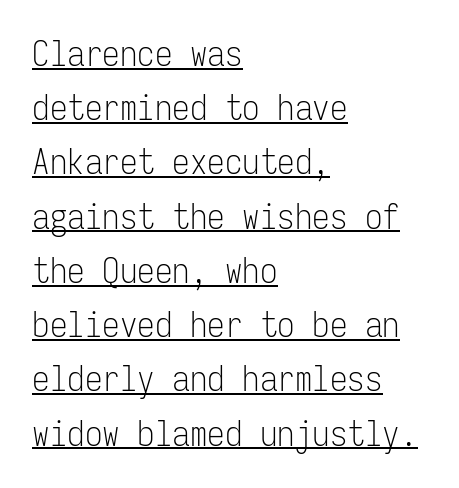
{"serif": "no", "italic": "no", "bold": "no", "weight": "light", "width": "condensed", "stroke_contrast": "low", "x_height": "medium", "monospaced": "yes", "underline": "yes", "align": "left", "line_spacing": "normal", "line_spacing_ratio": 1.55, "letter_spacing": "normal", "letter_spacing_em": 0.0, "glyph_px": 35}
